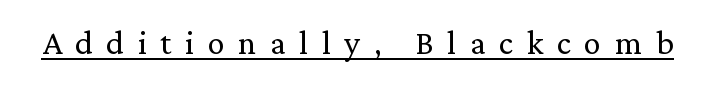
Classification — serif. Stroke mass is kept to a normal reading level or below. Every character sits straight up, as roman type does. Caption: lettering with a line underneath. How are the letters spaced? Widely, with obvious added tracking. The passage shown is typed in a proportional face where columns would drift.
